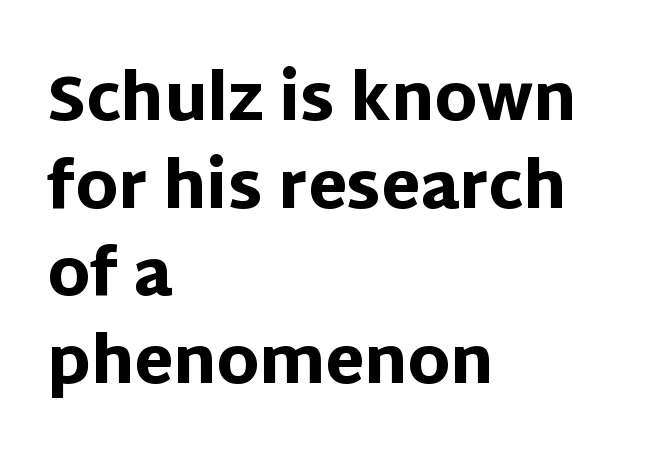
Q: Is the text bold? A: Yes.
Q: Is the text italic (slanted)? A: No, it is upright.
Q: Is the typeface a serif or a sans-serif typeface? A: Sans-serif.
Q: Is the text underlined? A: No.
Q: How is the paragraph aligned? A: Left-aligned.
Q: Is the spacing between letters normal or unusually wide? A: Normal.
Q: Is the spacing between lines tight, normal or loose? A: Normal.
Q: Width (condensed, normal, or wide)? A: Normal.
Q: Stroke contrast? A: Low.
Q: x-height? A: Large.
Q: Monospaced? A: No.
